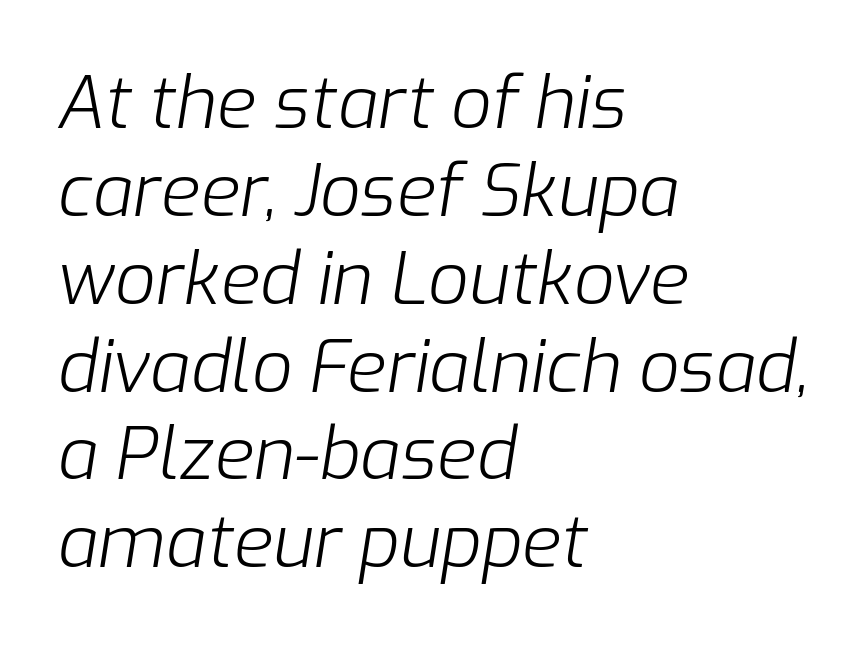
The image shows 72 px light type, italic (leaning right); set left-aligned, line spacing 1.22x, normal letter spacing, not underlined; low stroke contrast and a medium x-height.
